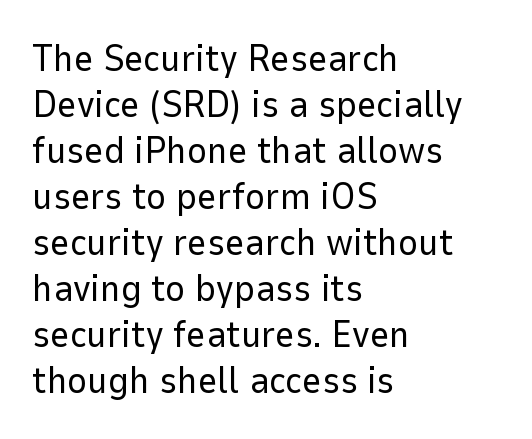
Is this a fixed-width face? No — the glyphs have proportional, varying widths. This sample is left-justified, so line endings fall wherever the words run out. Designer's note — italics off, roman on. A clean baseline with only descenders dipping below it. Compared with typical body copy, the letter spacing here is the same.
